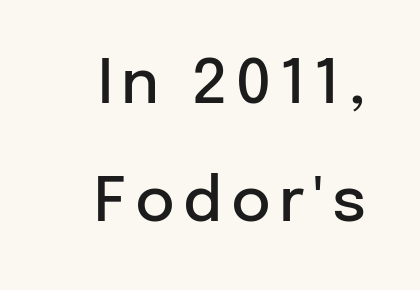
Summary of weight: moderately heavy, a semibold. Does the type have serifs? No, each stem ends abruptly. The baseline area is clear. The rendering uses a large line-height, opening up the rows. Italic? Not at all — the glyphs are vertical.
